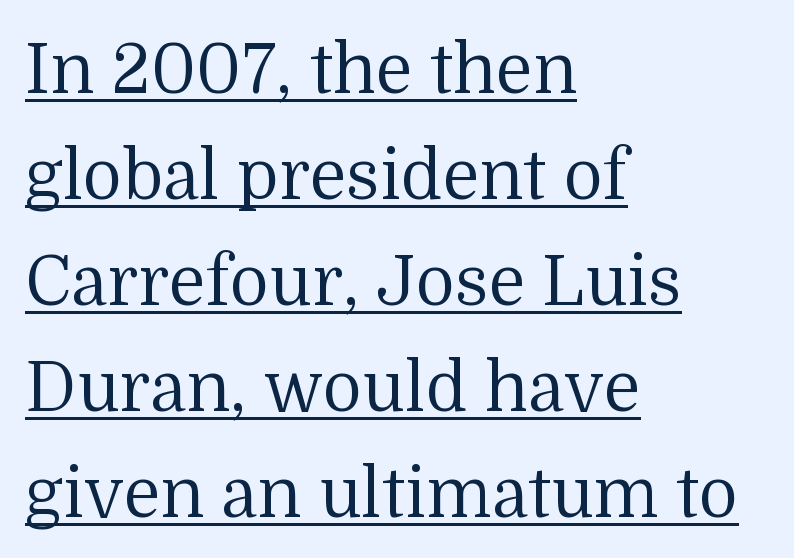
Q: Is the text bold? A: No.
Q: Is the text italic (slanted)? A: No, it is upright.
Q: Is the typeface a serif or a sans-serif typeface? A: Serif.
Q: Is the text underlined? A: Yes.
Q: How is the paragraph aligned? A: Left-aligned.
Q: Is the spacing between letters normal or unusually wide? A: Normal.
Q: Is the spacing between lines tight, normal or loose? A: Normal.
Q: Width (condensed, normal, or wide)? A: Normal.
Q: Stroke contrast? A: Medium.
Q: x-height? A: Medium.
Q: Monospaced? A: No.
